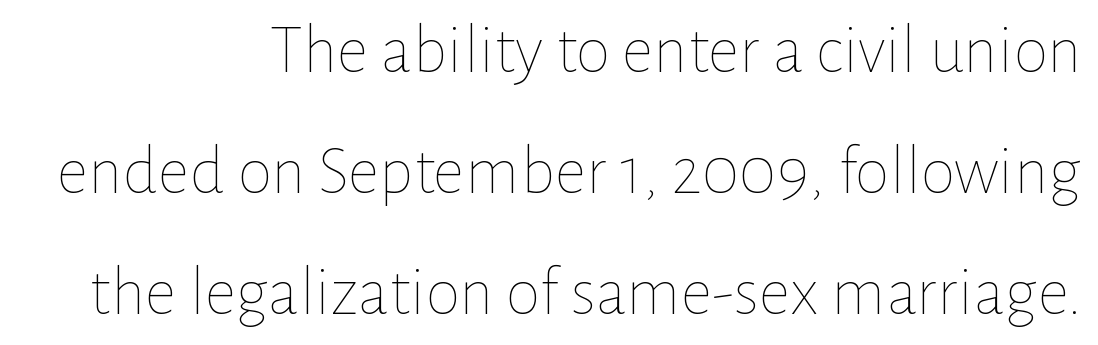
{"italic": "no", "bold": "no", "weight": "thin", "width": "normal", "stroke_contrast": "low", "x_height": "medium", "monospaced": "no", "underline": "no", "align": "right", "line_spacing_ratio": 1.73, "letter_spacing": "normal", "letter_spacing_em": 0.0, "glyph_px": 70}
